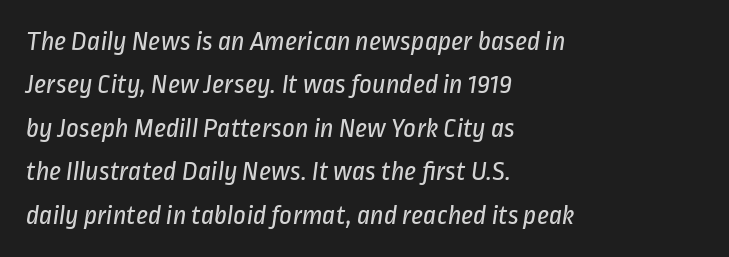
Q: Is the text bold? A: No.
Q: Is the typeface a serif or a sans-serif typeface? A: Sans-serif.
Q: Is the text underlined? A: No.
Q: How is the paragraph aligned? A: Left-aligned.
Q: Is the spacing between letters normal or unusually wide? A: Normal.
Q: Is the spacing between lines tight, normal or loose? A: Normal.
Q: Width (condensed, normal, or wide)? A: Condensed.
Q: Stroke contrast? A: Low.
Q: x-height? A: Medium.
Q: Monospaced? A: No.
